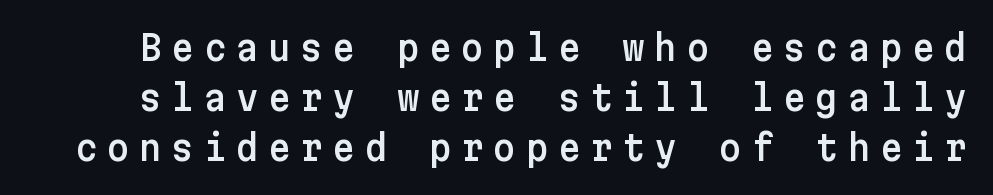
Style check: upright. The face used here is rendered with a markedly widened letterfit. Check the space under the baseline: it is left empty. Are there feet on the stems? There aren't — it's a sans.
